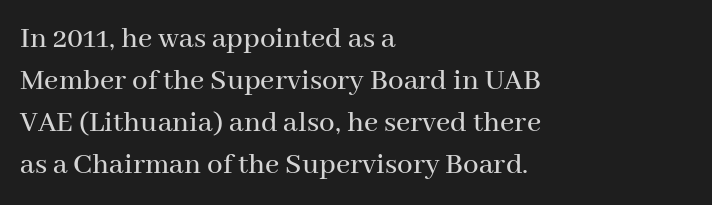
The lines sit at an ordinary, default distance from one another. The paragraph shown leans on its left margin. In terms of posture, this sample is upright. The letters sit at their default tracking, neither squeezed nor spread. Look at the bottom of the vertical strokes: they flare into serifs here. The gap between lines stays unmarked.
